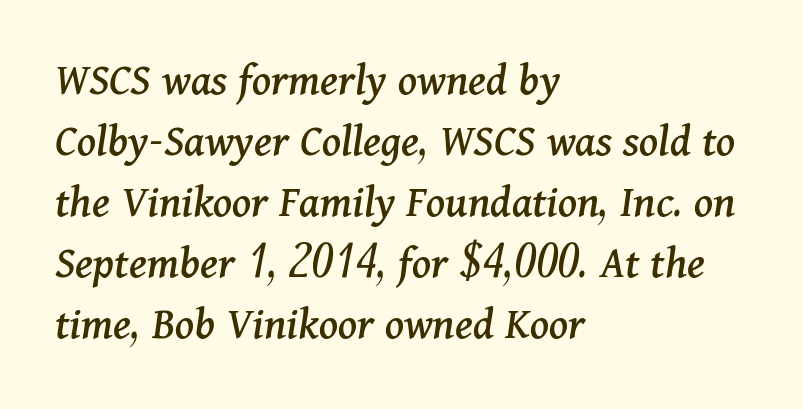
The designer left line spacing at the default. The setting favours the left margin, as ordinary paragraphs usually do. Note the varied advance widths — an 'i' is clearly narrower than an 'm'. The passage shown has conventional tracking throughout. No word sits above an underline.
